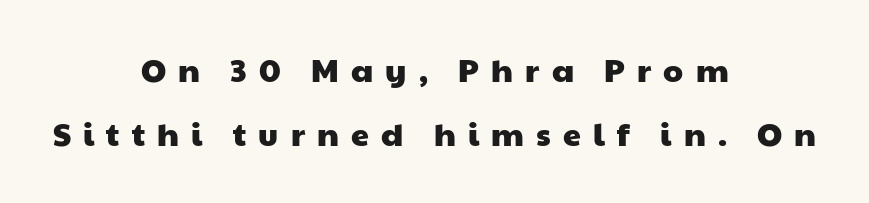
{"serif": "no", "width": "wide", "stroke_contrast": "low", "x_height": "medium", "monospaced": "no", "underline": "no", "align": "center", "line_spacing": "loose", "line_spacing_ratio": 2.01, "letter_spacing": "wide", "letter_spacing_em": 0.38, "glyph_px": 32}
